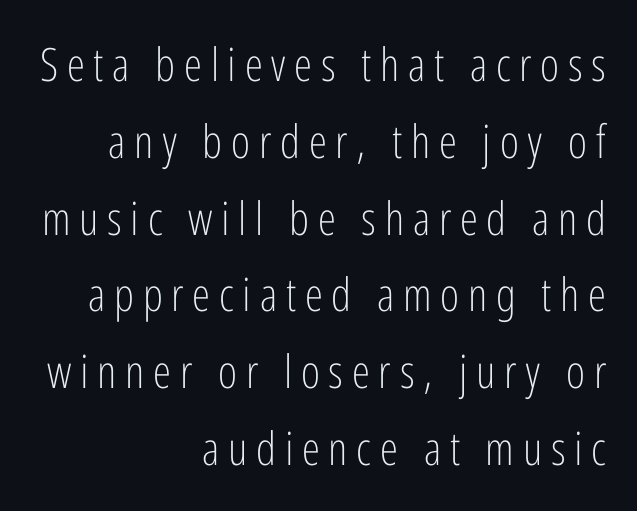
The characters are drawn with everyday or finer stroke widths. The text was rendered using a sans face with plain stroke endings. Casual observation: everything's shoved over to the right. Baseline-to-baseline distance is the conventional proportion of letter height.
